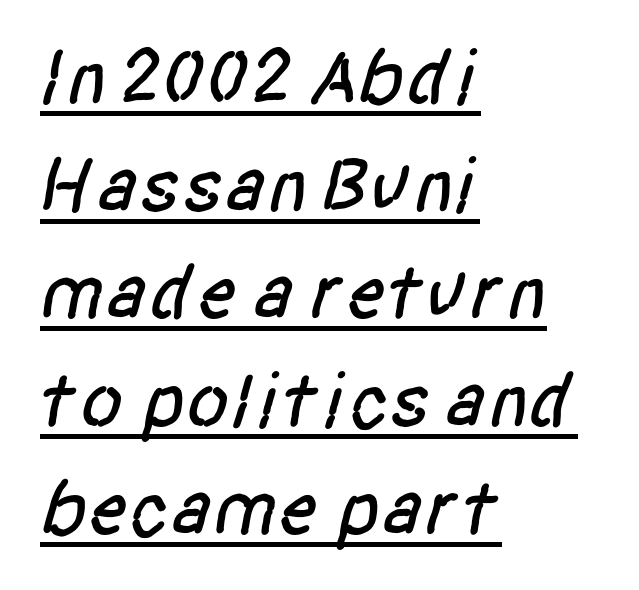
The image shows 78 px condensed sans-serif type; set left-aligned, normal line spacing (1.38x), normal letter spacing, underlined; low stroke contrast and a large x-height.
